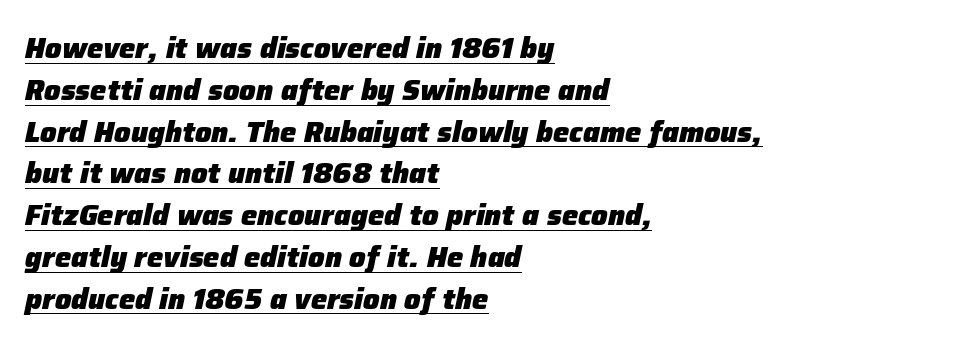
Characters follow at the spacing the type designer built in. Honestly, the row spacing looks completely unremarkable. A baseline rule has been typeset under these characters. Horizontally, the lines are justified to the leading edge only.
